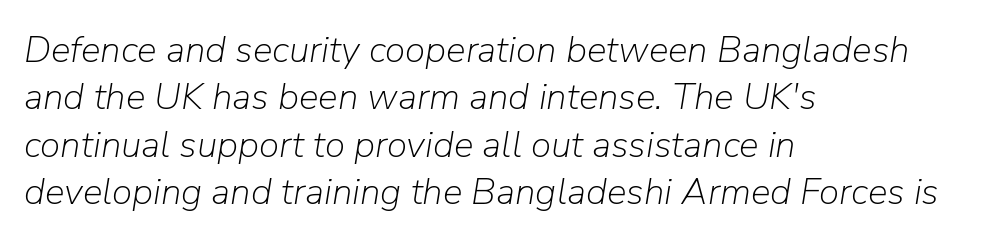
Caption: multi-line text, flush left, ragged right. You could call the tracking neutral — neither tight nor loose. This block has exactly the height ordinary leading produces. Weight: not bold — regular or lighter. Do the characters align in a grid? No, the font is proportional.
